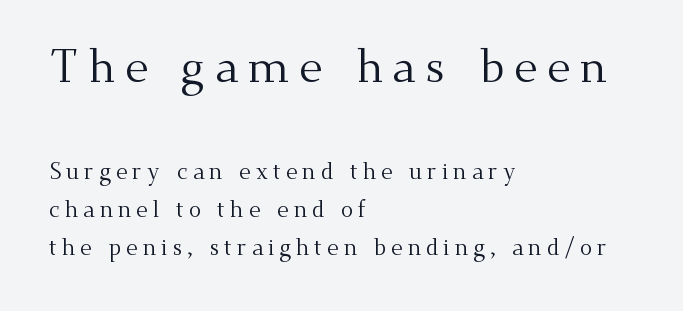
This rendering employs a face with finishing strokes, i.e., a serif. Letters have the restrained weight of plain body copy at most. The font's upright variant was chosen for this text. The letters are spread apart with noticeably loose tracking. Larger block? The one above; the one below is distinctly smaller.
